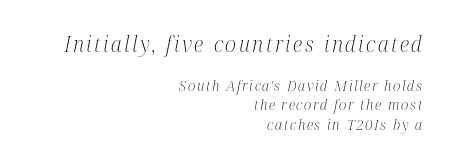
The image shows 21 px text type, italic (leaning right); set right-aligned, normal line spacing (1.42x), not underlined; the first (top) block is 1.5x larger.
